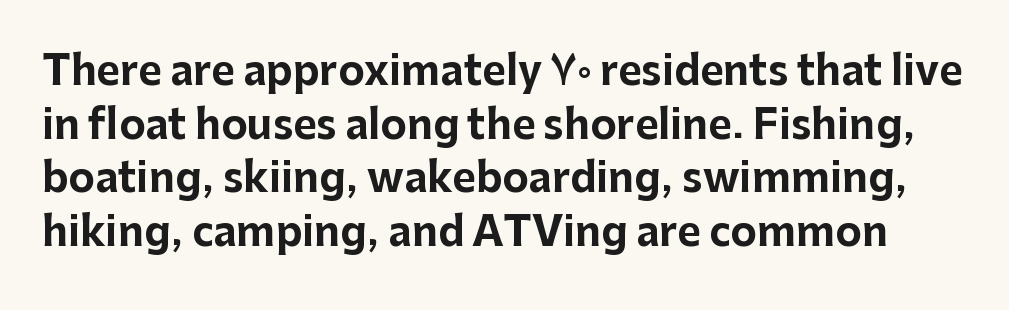
The image shows 40 px bold sans-serif type, upright; set normal line spacing (1.34x), normal letter spacing, not underlined; low stroke contrast and a medium x-height.
